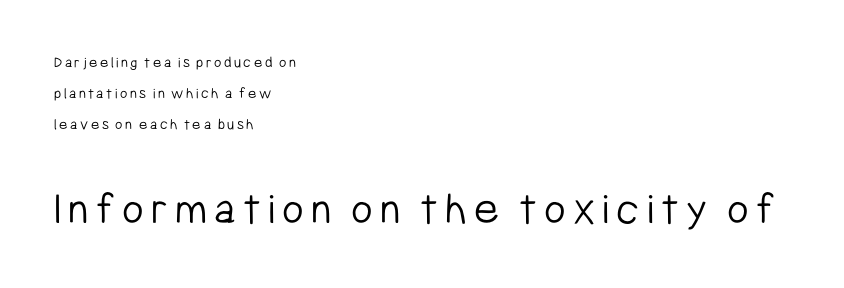
Q: Is the text bold? A: No.
Q: Is the text italic (slanted)? A: No, it is upright.
Q: Is the typeface a serif or a sans-serif typeface? A: Sans-serif.
Q: Is the text underlined? A: No.
Q: How is the paragraph aligned? A: Left-aligned.
Q: Is the spacing between lines tight, normal or loose? A: Loose.
Q: Which block of text is set in a larger size, the first (top) or the second (bottom)? A: The second (bottom) one.
Q: Width (condensed, normal, or wide)? A: Condensed.
Q: Stroke contrast? A: Low.
Q: x-height? A: Medium.
Q: Monospaced? A: No.
